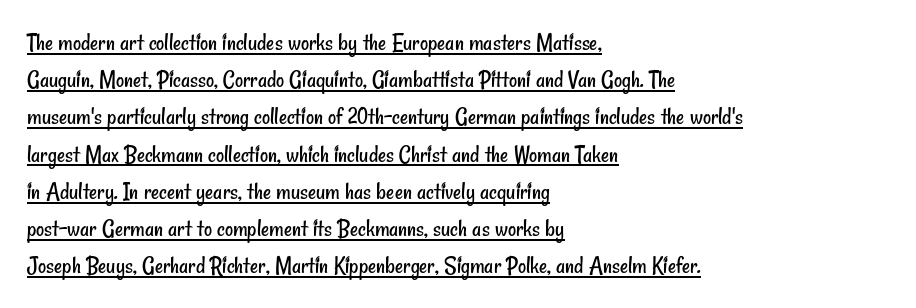
The image shows 25 px text type; set left-aligned, normal line spacing (1.49x), normal letter spacing, underlined.
